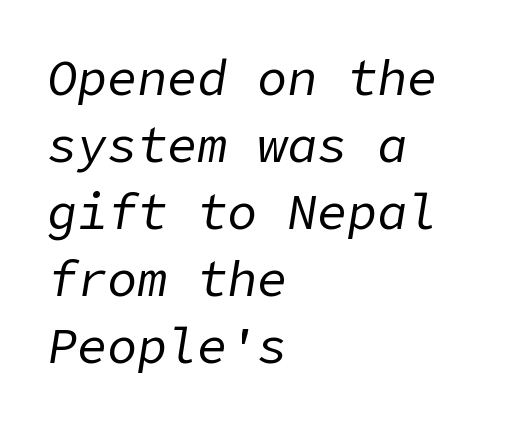
Q: Is the text bold? A: No.
Q: Is the text italic (slanted)? A: Yes, it leans right by about 9 degrees.
Q: Is the text underlined? A: No.
Q: How is the paragraph aligned? A: Left-aligned.
Q: Is the spacing between letters normal or unusually wide? A: Normal.
Q: Is the spacing between lines tight, normal or loose? A: Normal.
Q: Width (condensed, normal, or wide)? A: Normal.
Q: Stroke contrast? A: Low.
Q: x-height? A: Medium.
